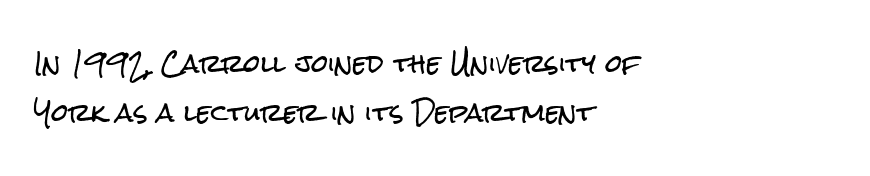
Reading down the column, the eye jumps a long way to each next line. The letterforms sit shoulder to shoulder at normal distance. The rag falls on the right side of this text block. The baseline area is clear. Do the letters lean? They stand straight.
